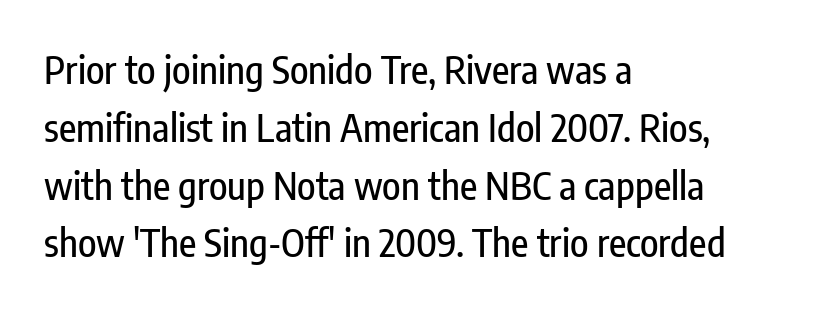
{"serif": "no", "italic": "no", "width": "condensed", "stroke_contrast": "low", "x_height": "medium", "monospaced": "no", "underline": "no", "align": "left", "line_spacing": "normal", "line_spacing_ratio": 1.52, "letter_spacing": "normal", "letter_spacing_em": 0.0, "glyph_px": 38}
